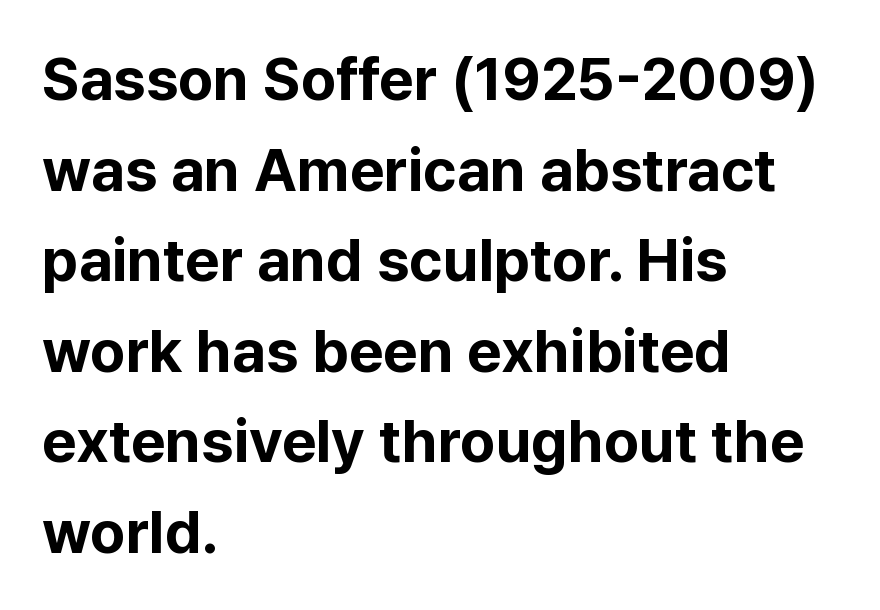
The image shows 60 px bold sans-serif type, upright; set left-aligned, normal line spacing (1.51x), normal letter spacing, not underlined; low stroke contrast and a medium x-height.
